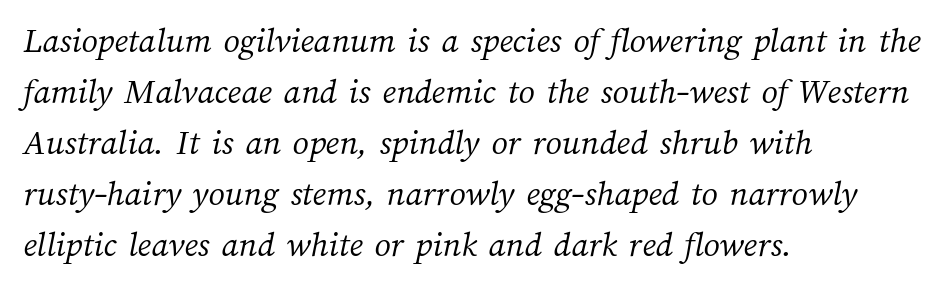
The image shows 36 px light type; set left-aligned, normal line spacing (1.42x), normal letter spacing, not underlined; medium stroke contrast and a medium x-height.
